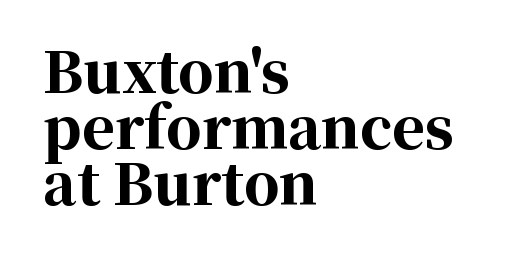
{"serif": "yes", "italic": "no", "bold": "yes", "weight": "bold", "width": "normal", "stroke_contrast": "high", "x_height": "medium", "monospaced": "no", "underline": "no", "align": "left", "line_spacing": "tight", "line_spacing_ratio": 1.0, "letter_spacing": "normal", "letter_spacing_em": 0.0, "glyph_px": 56}
